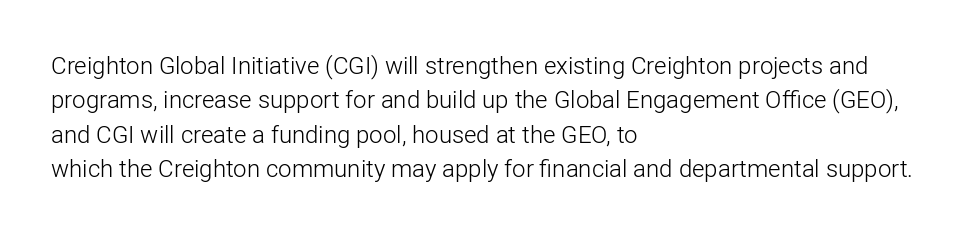
Q: Is the text bold? A: No.
Q: Is the text italic (slanted)? A: No, it is upright.
Q: Is the text underlined? A: No.
Q: How is the paragraph aligned? A: Left-aligned.
Q: Is the spacing between letters normal or unusually wide? A: Normal.
Q: Is the spacing between lines tight, normal or loose? A: Normal.
